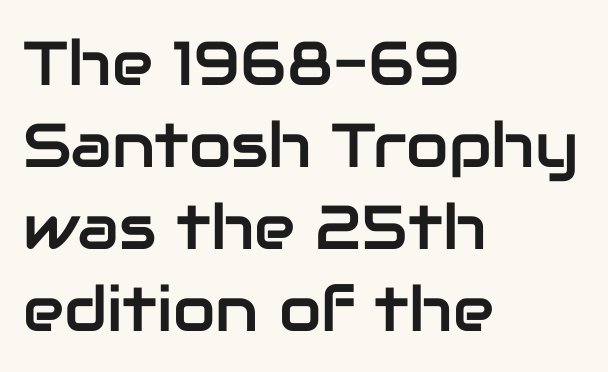
The image shows 62 px sans-serif type, upright; set left-aligned, normal line spacing (1.32x), normal letter spacing, not underlined; low stroke contrast and a medium x-height.
